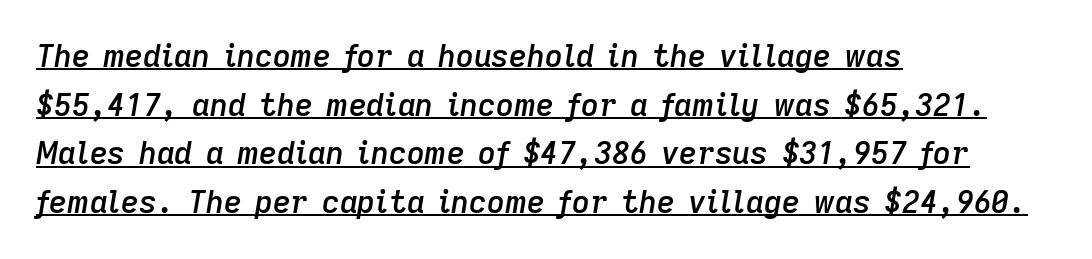
{"italic": "yes", "lean": "right", "slant_degrees": 9, "bold": "semi", "weight": "semibold", "width": "normal", "stroke_contrast": "low", "x_height": "medium", "monospaced": "no", "underline": "yes", "align": "left", "line_spacing": "normal", "line_spacing_ratio": 1.57, "letter_spacing": "normal", "letter_spacing_em": 0.0, "glyph_px": 31}
